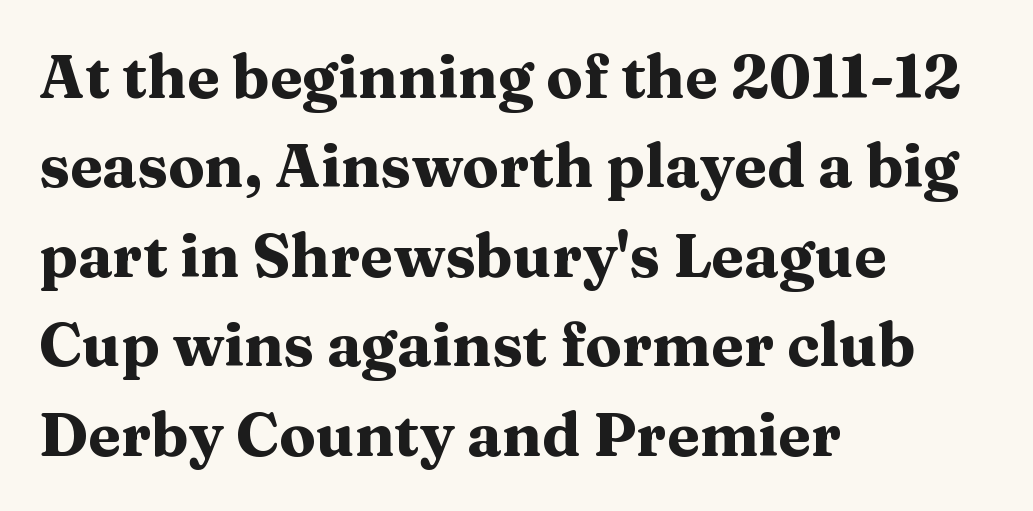
Character widths vary here, with narrow letters taking less room than wide ones. The line texture is even and compact thanks to regular tracking. Is there any slant? The stems are plumb. The passage shown is typeset with a serif family. Has an underline been added? It has not. All the whitespace from short lines collects on the right.
